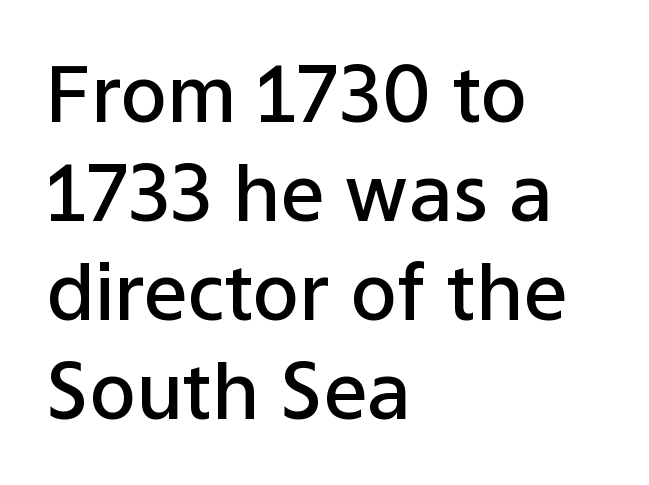
{"serif": "no", "italic": "no", "bold": "semi", "weight": "semibold", "width": "normal", "stroke_contrast": "low", "x_height": "medium", "monospaced": "no", "underline": "no", "align": "left", "line_spacing": "normal", "line_spacing_ratio": 1.27, "letter_spacing": "normal", "letter_spacing_em": 0.0, "glyph_px": 78}
